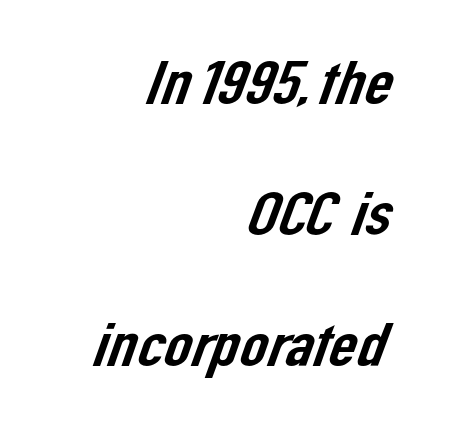
No extra tracking has been applied to these lines. Interline gaps are noticeably wide in this sample. This sample has the flowing, uneven cadence of proportional lettering. Look at the bottom of the vertical strokes: they stop flat, with no serifs. The zone under the glyphs is completely vacant.
